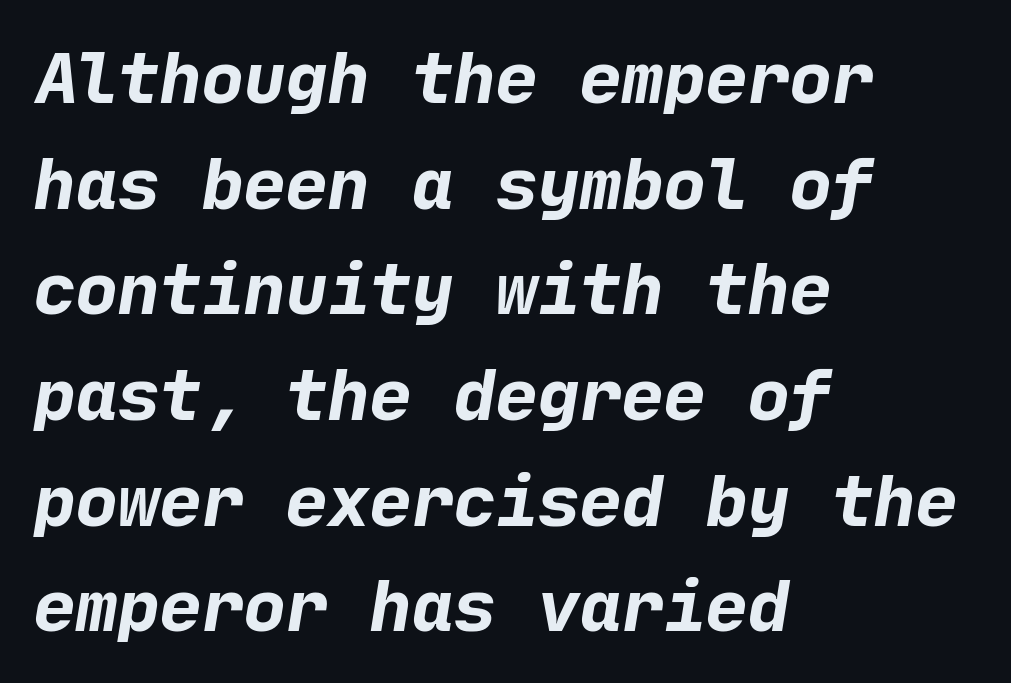
Q: Is the text bold? A: Yes.
Q: Is the typeface a serif or a sans-serif typeface? A: Sans-serif.
Q: Is the text underlined? A: No.
Q: How is the paragraph aligned? A: Left-aligned.
Q: Is the spacing between letters normal or unusually wide? A: Normal.
Q: Is the spacing between lines tight, normal or loose? A: Normal.
Q: Width (condensed, normal, or wide)? A: Normal.
Q: Stroke contrast? A: Low.
Q: x-height? A: Medium.
